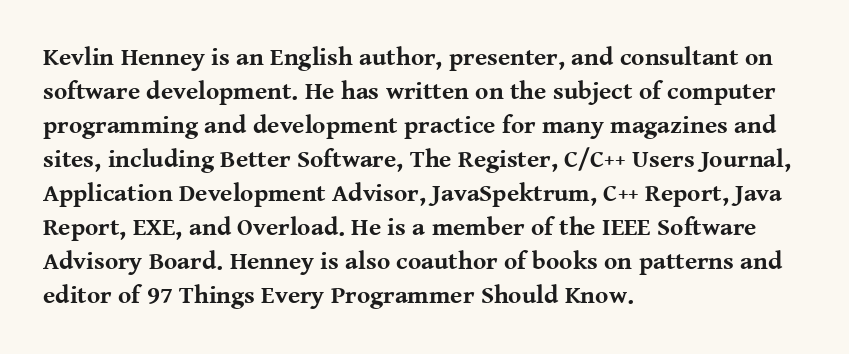
Q: Is the text bold? A: Yes.
Q: Is the text italic (slanted)? A: No, it is upright.
Q: Is the text underlined? A: No.
Q: How is the paragraph aligned? A: Left-aligned.
Q: Is the spacing between letters normal or unusually wide? A: Normal.
Q: Is the spacing between lines tight, normal or loose? A: Normal.
